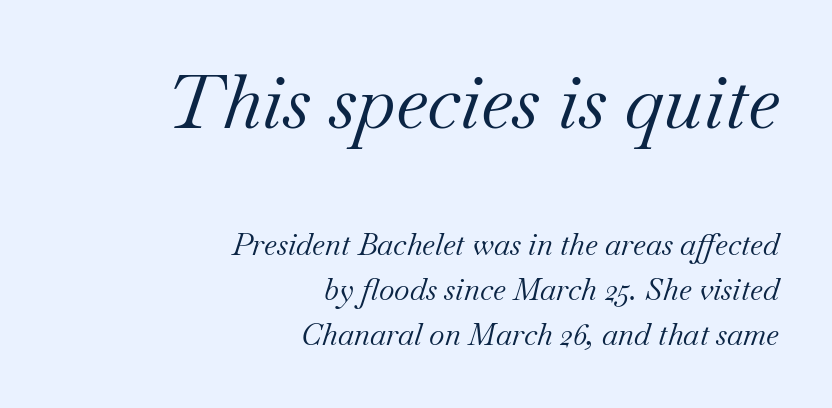
Every character sits at an angle, as italics do. The upper block of text is set noticeably larger than the block beneath it. Descenders hang freely into open space. The passage shown is typed in a proportional face where columns would drift.
